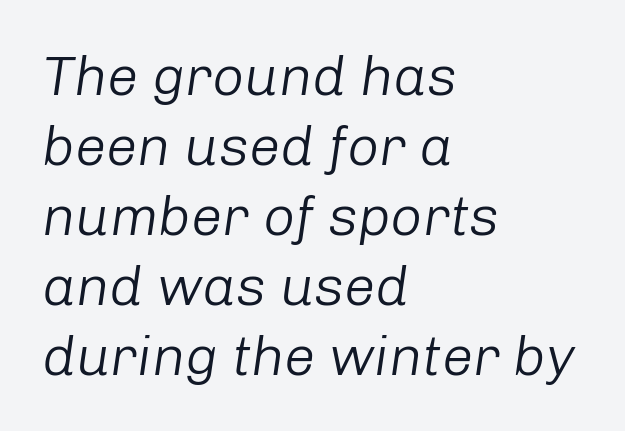
Q: Is the text bold? A: No.
Q: Is the text italic (slanted)? A: Yes, it leans right by about 8 degrees.
Q: Is the text underlined? A: No.
Q: How is the paragraph aligned? A: Left-aligned.
Q: Is the spacing between letters normal or unusually wide? A: Normal.
Q: Is the spacing between lines tight, normal or loose? A: Normal.
Q: Width (condensed, normal, or wide)? A: Normal.
Q: Stroke contrast? A: Low.
Q: x-height? A: Medium.
Q: Monospaced? A: No.
